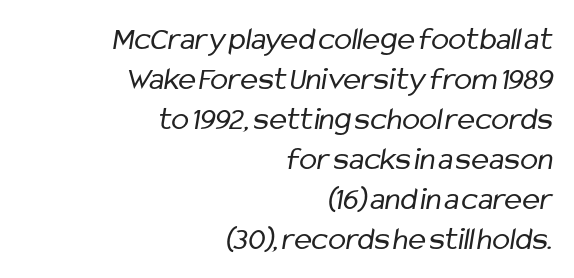
{"serif": "no", "bold": "no", "weight": "regular", "width": "condensed", "stroke_contrast": "low", "x_height": "medium", "monospaced": "no", "underline": "no", "align": "right", "line_spacing_ratio": 1.21, "letter_spacing": "normal", "letter_spacing_em": 0.0, "glyph_px": 33}
